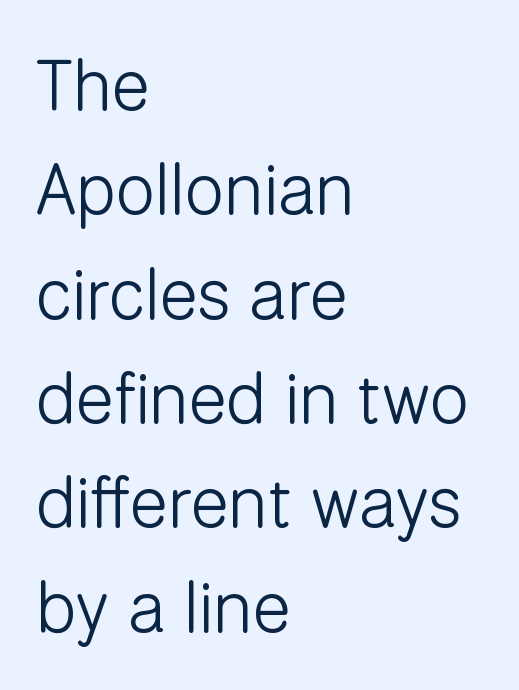
Q: Is the text bold? A: No.
Q: Is the text italic (slanted)? A: No, it is upright.
Q: Is the typeface a serif or a sans-serif typeface? A: Sans-serif.
Q: Is the text underlined? A: No.
Q: How is the paragraph aligned? A: Left-aligned.
Q: Is the spacing between letters normal or unusually wide? A: Normal.
Q: Is the spacing between lines tight, normal or loose? A: Normal.
Q: Width (condensed, normal, or wide)? A: Normal.
Q: Stroke contrast? A: Low.
Q: x-height? A: Medium.
Q: Monospaced? A: No.
